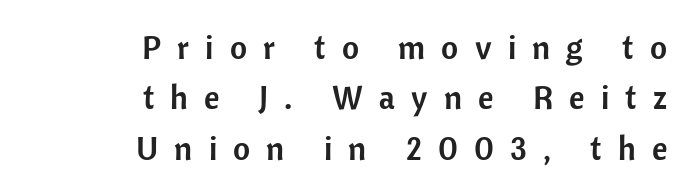
Q: Is the text italic (slanted)? A: No, it is upright.
Q: Is the typeface a serif or a sans-serif typeface? A: Sans-serif.
Q: Is the text underlined? A: No.
Q: How is the paragraph aligned? A: Right-aligned.
Q: Is the spacing between letters normal or unusually wide? A: Unusually wide.
Q: Is the spacing between lines tight, normal or loose? A: Normal.
Q: Width (condensed, normal, or wide)? A: Normal.
Q: Stroke contrast? A: Low.
Q: x-height? A: Medium.
Q: Monospaced? A: No.
